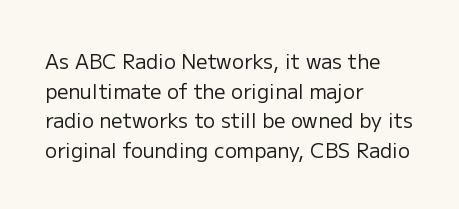
Compared with a typical body face, this is equally light or lighter still. The line texture is even and compact thanks to regular tracking. The space directly below the letters is spotless. Nope, not italic — everything's standing straight.
